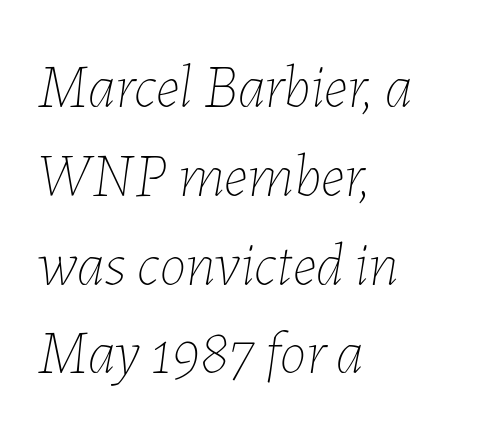
The image shows 60 px thin type, italic (leaning right); set left-aligned, normal line spacing (1.48x), normal letter spacing, not underlined; low stroke contrast and a medium x-height.
